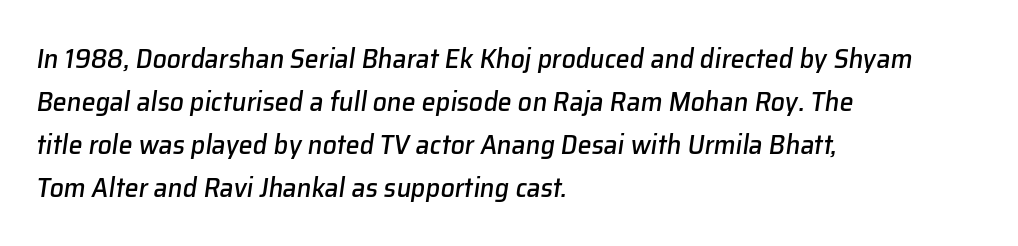
Q: Is the text italic (slanted)? A: Yes, it leans right by about 8 degrees.
Q: Is the text underlined? A: No.
Q: How is the paragraph aligned? A: Left-aligned.
Q: Is the spacing between letters normal or unusually wide? A: Normal.
Q: Is the spacing between lines tight, normal or loose? A: Normal.
Q: Width (condensed, normal, or wide)? A: Normal.
Q: Stroke contrast? A: Low.
Q: x-height? A: Medium.
Q: Monospaced? A: No.
